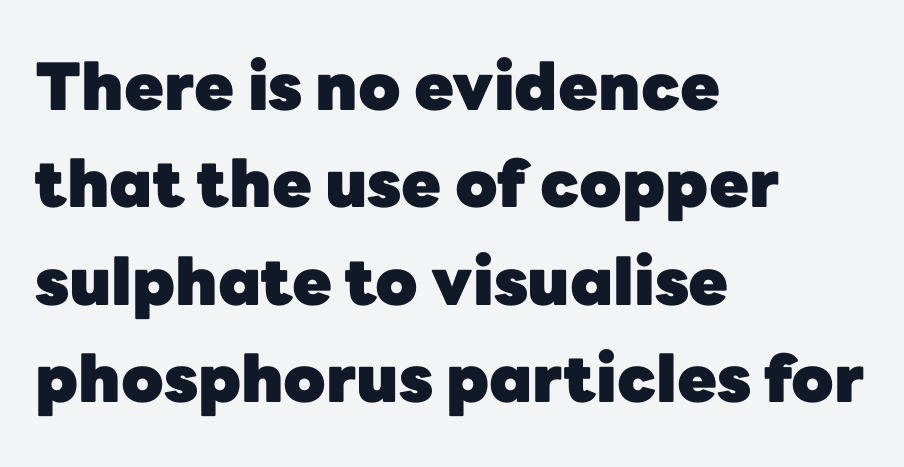
The image shows 65 px heavy sans-serif type, upright; set left-aligned, normal line spacing (1.5x), normal letter spacing, not underlined; low stroke contrast and a medium x-height.
